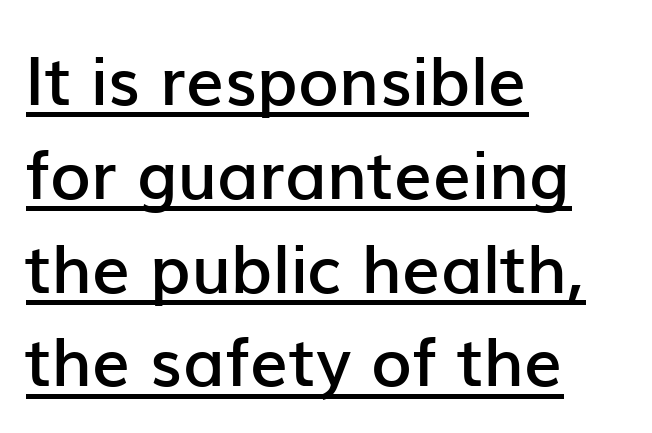
The image shows 67 px semibold sans-serif type, upright; set left-aligned, normal line spacing (1.4x), normal letter spacing, underlined; low stroke contrast and a medium x-height.
